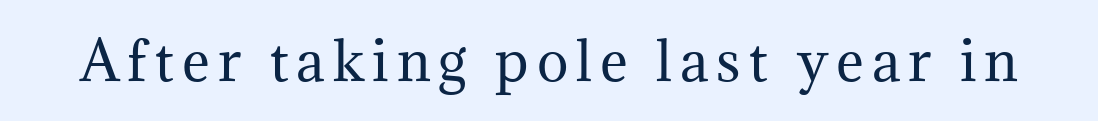
The image shows 53 px regular-weight serif type, upright; set not underlined; medium stroke contrast and a medium x-height.
